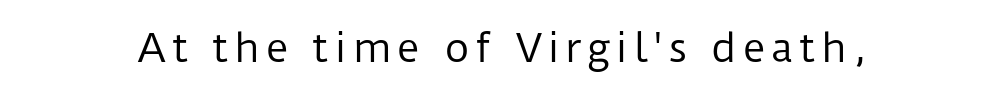
The image shows 39 px regular-weight sans-serif type, upright; set not underlined; low stroke contrast and a medium x-height.
